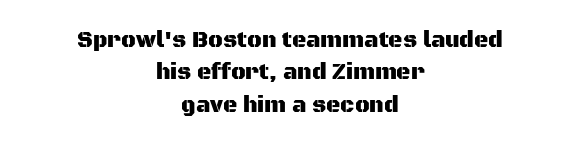
The tracking reads as untouched default to a designer's eye. Line starts and ends both wander, symmetrically. Glance below the letters and you will spot only blank space. Italic: no, the glyphs are upright roman.
